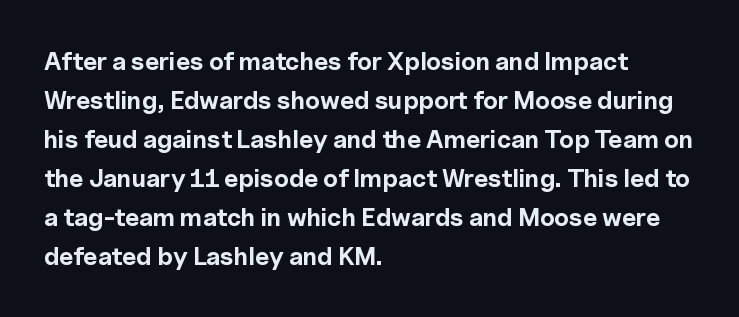
{"italic": "no", "bold": "yes", "underline": "no", "align": "left", "line_spacing": "normal", "line_spacing_ratio": 1.56, "letter_spacing": "normal", "letter_spacing_em": 0.0, "glyph_px": 25}
